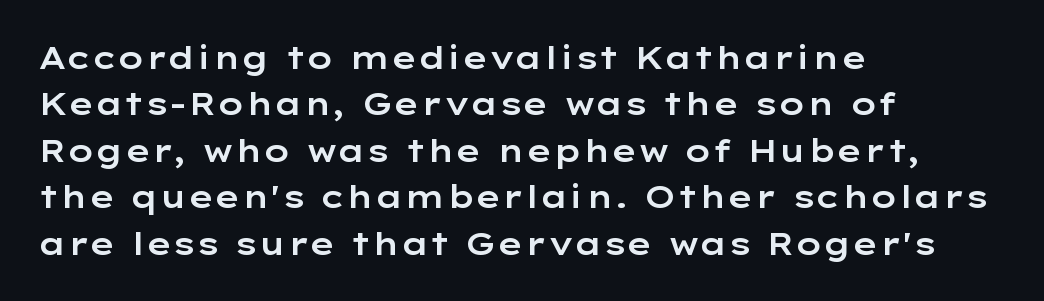
Spacing verdict: proportional, widths tailored to each character. Caption: multi-line text, flush left, ragged right. Grotesque or geometric, the face here clearly has no serifs. Compared with typical paragraphs, the rows here are spaced about the same. Has an underline been added? It has not. Ascenders rise straight up at ninety degrees.
